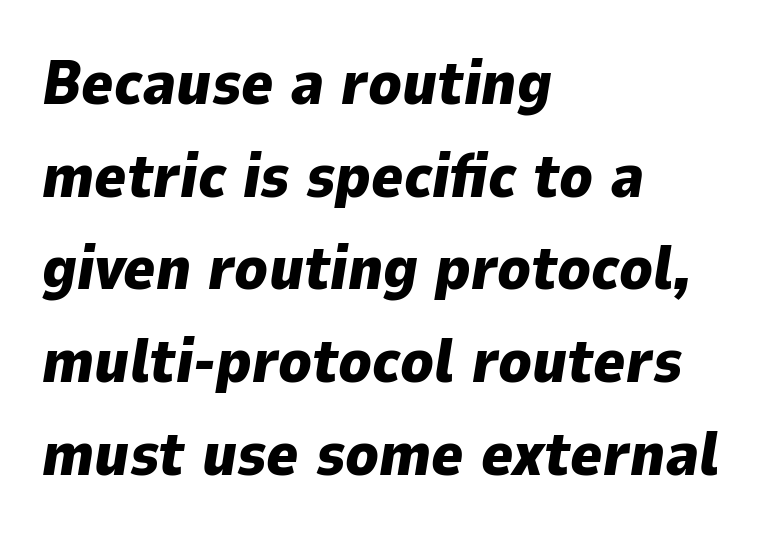
The image shows 61 px heavy type, italic (leaning right); set left-aligned, normal line spacing (1.52x), normal letter spacing, not underlined; low stroke contrast and a medium x-height.
